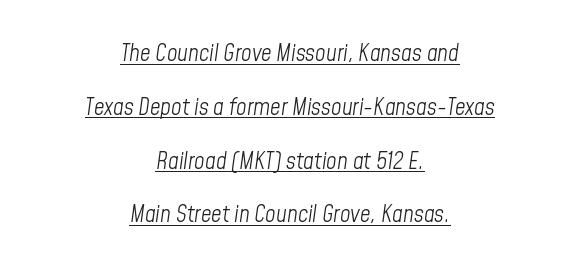
{"italic": "yes", "lean": "right", "slant_degrees": 8, "bold": "no", "underline": "yes", "align": "center", "line_spacing": "loose", "line_spacing_ratio": 2.34, "letter_spacing": "normal", "letter_spacing_em": 0.0, "glyph_px": 23}
